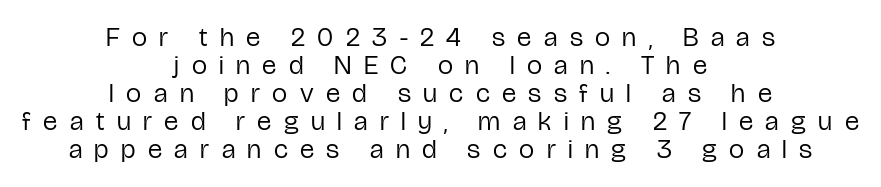
Is this a heavy cut? Hardly; it is regular or lighter. A typesetter would mark this as roman, not italic. Rows of type sit shoulder to shoulder in the vertical direction. Here the glyphs are tracked loosely, breaking word shapes into spaced letters. The paragraph has two soft edges and a firm central axis.
